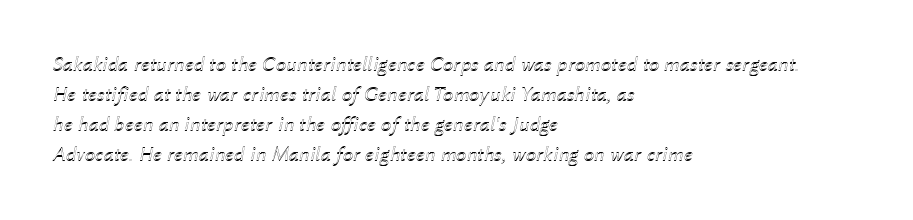
Regular leading. The rendering anchors every line to the left-hand side. Rule under the text: the space is simply empty. Designer's note — italics engaged.
